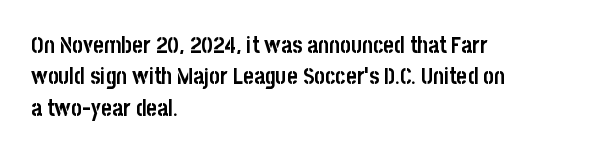
The image shows 23 px bold type, upright; set left-aligned, normal line spacing (1.36x), normal letter spacing, not underlined.
